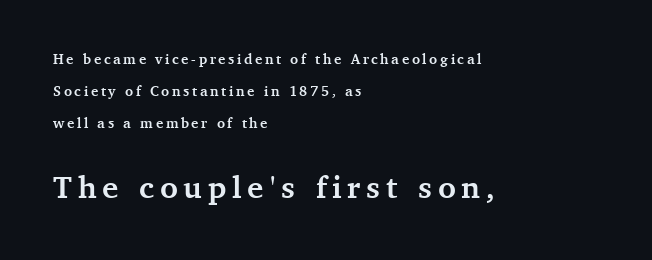
{"serif": "yes", "italic": "no", "bold": "yes", "weight": "semibold", "width": "normal", "stroke_contrast": "medium", "x_height": "medium", "monospaced": "no", "underline": "no", "align": "left", "line_spacing": "loose", "line_spacing_ratio": 2.3, "larger_block": "second", "size_ratio": 2.21, "glyph_px": 31}
